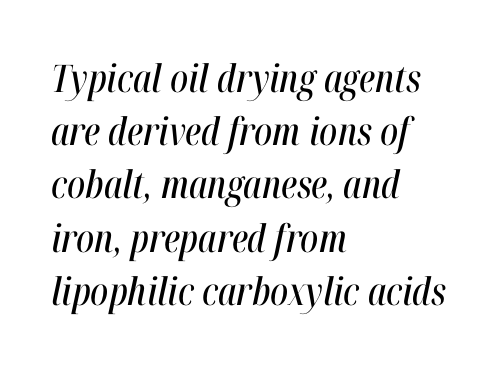
{"italic": "yes", "lean": "right", "slant_degrees": 12, "width": "condensed", "stroke_contrast": "high", "x_height": "medium", "monospaced": "no", "underline": "no", "align": "left", "line_spacing": "normal", "line_spacing_ratio": 1.4, "letter_spacing": "normal", "letter_spacing_em": 0.0, "glyph_px": 38}
